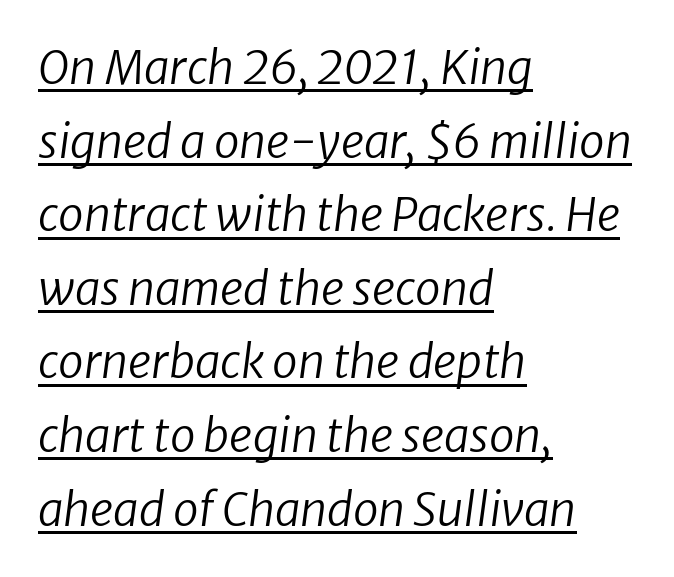
A continuous stroke trails under the words, as in a hyperlink. Is the type slanted? Yes — the strokes lean at a clear angle. Think standard paragraph weight, or any step lighter than that. The setting favours the left margin, as ordinary paragraphs usually do. The gaps between neighbouring characters are ordinary and unremarkable.
